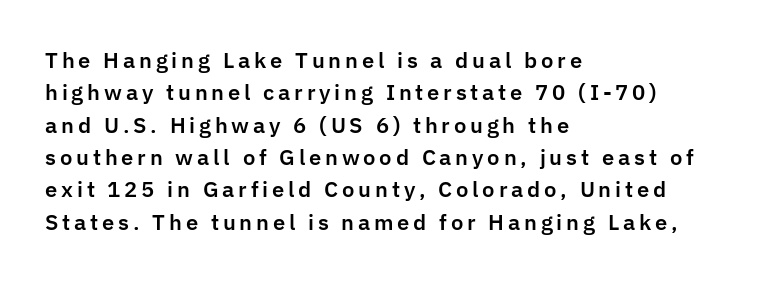
The image shows 21 px text type, upright; set left-aligned, normal line spacing (1.54x), not underlined.
